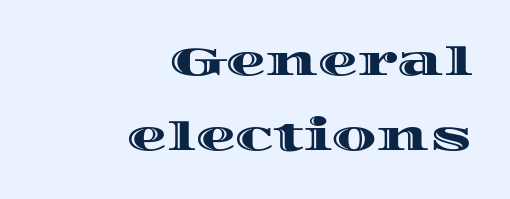
The image shows 40 px wide type, upright; set right-aligned, line spacing 1.87x, normal letter spacing, not underlined; a large x-height.
